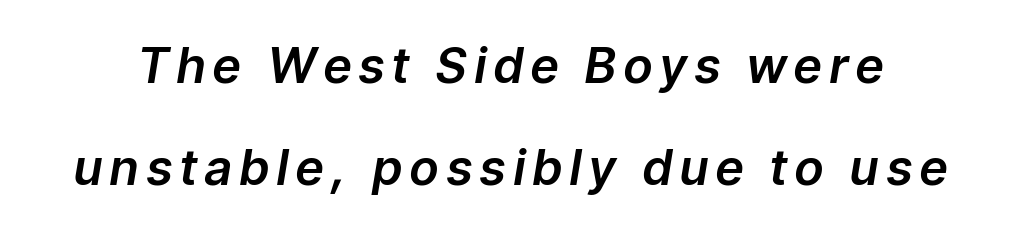
Q: Is the text italic (slanted)? A: Yes, it leans right by about 9 degrees.
Q: Is the text underlined? A: No.
Q: Is the spacing between lines tight, normal or loose? A: Loose.
Q: Width (condensed, normal, or wide)? A: Normal.
Q: Stroke contrast? A: Low.
Q: x-height? A: Medium.
Q: Monospaced? A: No.
